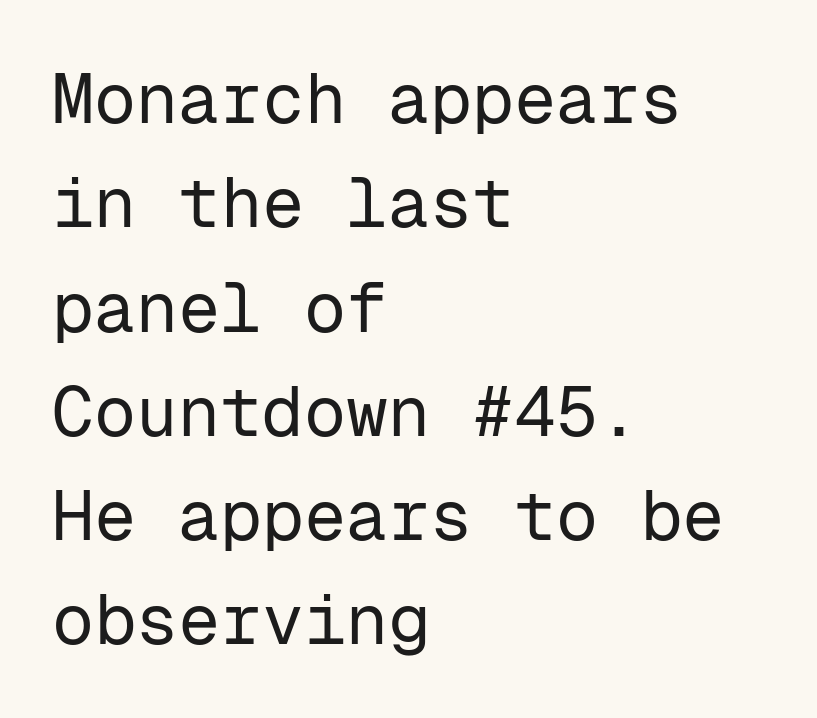
Q: Is the text bold? A: No.
Q: Is the text italic (slanted)? A: No, it is upright.
Q: Is the typeface a serif or a sans-serif typeface? A: Sans-serif.
Q: Is the text underlined? A: No.
Q: How is the paragraph aligned? A: Left-aligned.
Q: Is the spacing between letters normal or unusually wide? A: Normal.
Q: Is the spacing between lines tight, normal or loose? A: Normal.
Q: Width (condensed, normal, or wide)? A: Normal.
Q: Stroke contrast? A: Low.
Q: x-height? A: Medium.
Q: Monospaced? A: Yes.
